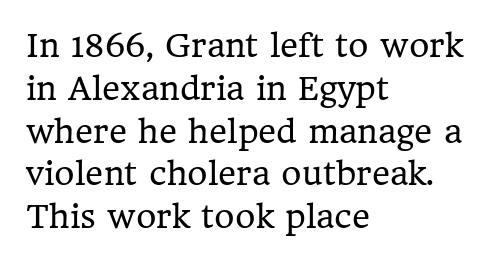
{"serif": "yes", "italic": "no", "bold": "no", "weight": "regular", "width": "normal", "stroke_contrast": "low", "x_height": "medium", "monospaced": "no", "underline": "no", "align": "left", "line_spacing": "normal", "line_spacing_ratio": 1.38, "letter_spacing": "normal", "letter_spacing_em": 0.0, "glyph_px": 31}
